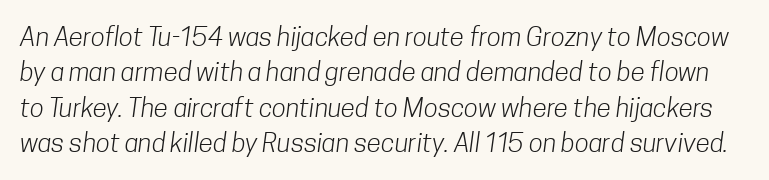
{"bold": "no", "underline": "no", "line_spacing": "normal", "line_spacing_ratio": 1.36, "letter_spacing": "normal", "letter_spacing_em": 0.0, "glyph_px": 26}
